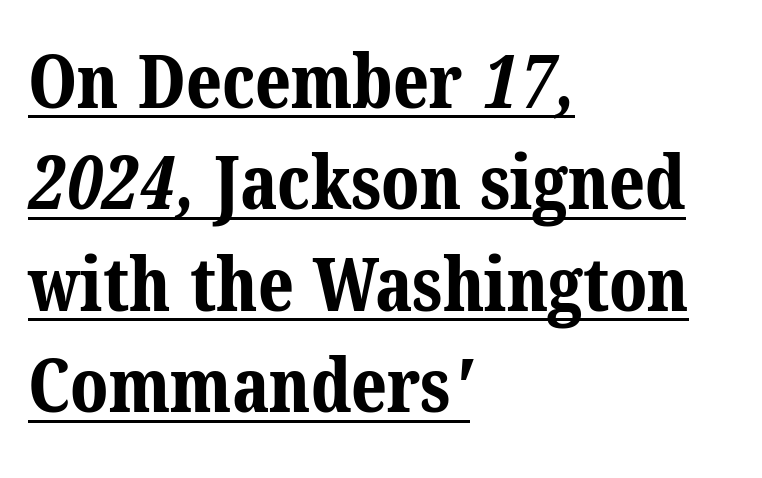
The image shows 74 px bold serif type; set left-aligned, normal line spacing (1.37x), normal letter spacing, underlined; medium stroke contrast and a medium x-height.
